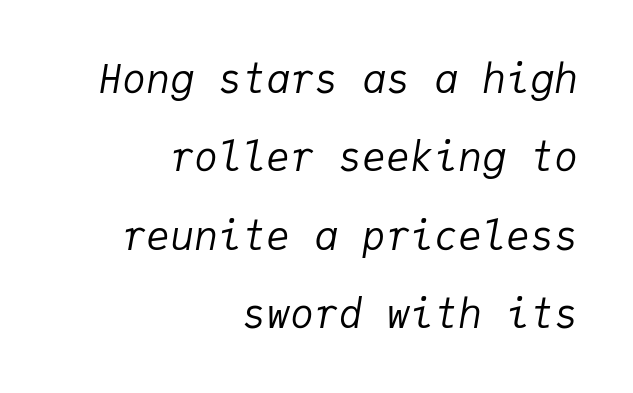
Q: Is the text bold? A: No.
Q: Is the text italic (slanted)? A: Yes, it leans right by about 9 degrees.
Q: Is the text underlined? A: No.
Q: How is the paragraph aligned? A: Right-aligned.
Q: Is the spacing between letters normal or unusually wide? A: Normal.
Q: Is the spacing between lines tight, normal or loose? A: Loose.
Q: Width (condensed, normal, or wide)? A: Normal.
Q: Stroke contrast? A: Low.
Q: x-height? A: Medium.
Q: Monospaced? A: Yes.
